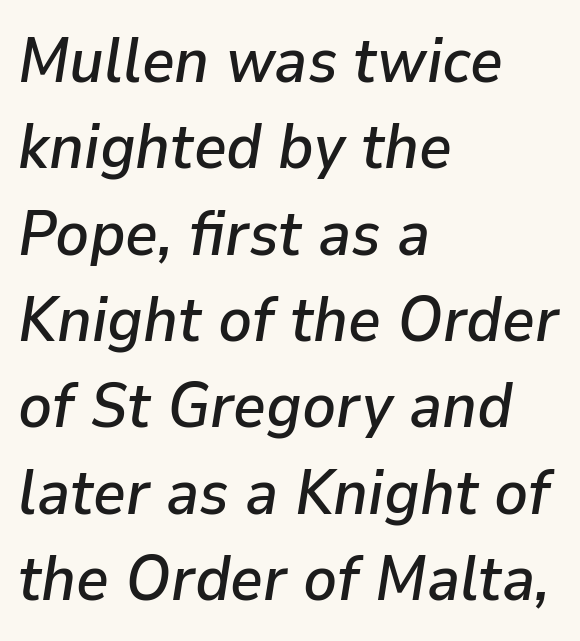
Q: Is the text italic (slanted)? A: Yes, it leans right by about 9 degrees.
Q: Is the text underlined? A: No.
Q: How is the paragraph aligned? A: Left-aligned.
Q: Is the spacing between letters normal or unusually wide? A: Normal.
Q: Is the spacing between lines tight, normal or loose? A: Normal.
Q: Width (condensed, normal, or wide)? A: Normal.
Q: Stroke contrast? A: Low.
Q: x-height? A: Medium.
Q: Monospaced? A: No.
